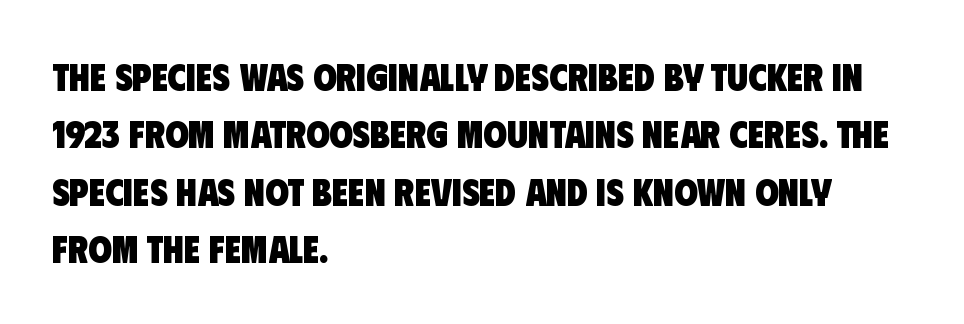
Students, this is bold: see how much ink each stroke carries. Does the leading feel generous? No, just average. Type without underlining. Reading down the block, your eye returns to a fixed left position each line. To sum up the face: it is a sans, with no serifs. Is this a fixed-width face? No — the glyphs have proportional, varying widths.
